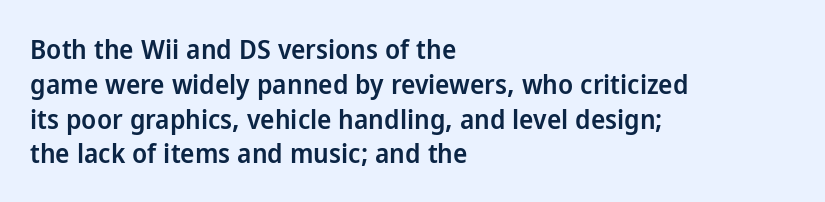
A bare baseline throughout the passage. A typesetter would mark this as roman, not italic. Leading: standard. Here the glyphs are tracked normally, forming tight word shapes.
